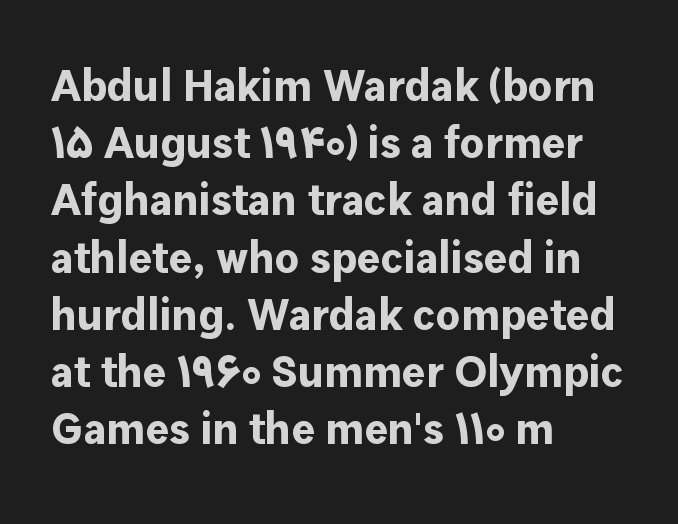
Q: Is the text bold? A: Yes.
Q: Is the text italic (slanted)? A: No, it is upright.
Q: Is the typeface a serif or a sans-serif typeface? A: Sans-serif.
Q: Is the text underlined? A: No.
Q: How is the paragraph aligned? A: Left-aligned.
Q: Is the spacing between letters normal or unusually wide? A: Normal.
Q: Is the spacing between lines tight, normal or loose? A: Normal.
Q: Width (condensed, normal, or wide)? A: Normal.
Q: Stroke contrast? A: Low.
Q: x-height? A: Medium.
Q: Monospaced? A: No.
